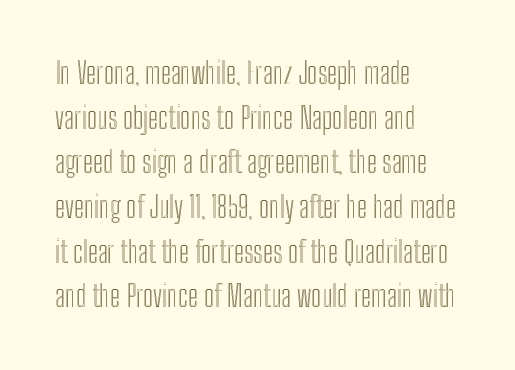
Italic? Not at all — the glyphs are vertical. These lines sit exactly where default settings would place them. Is this a fixed-width face? No — the glyphs have proportional, varying widths. Compared with a centered layout, this one pins lines to the left instead. Underlining? Definitely not there. The horizontal fit of the characters is conventional and even.
